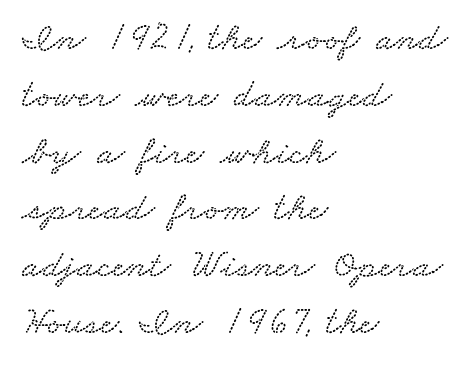
{"width": "wide", "stroke_contrast": "low", "x_height": "small", "monospaced": "no", "underline": "no", "align": "left", "line_spacing": "normal", "line_spacing_ratio": 1.42, "letter_spacing": "normal", "letter_spacing_em": 0.0, "glyph_px": 40}
